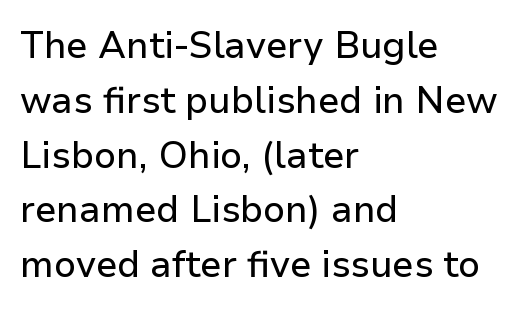
The image shows 37 px sans-serif type, upright; set left-aligned, normal line spacing (1.48x), normal letter spacing, not underlined; low stroke contrast and a medium x-height.
